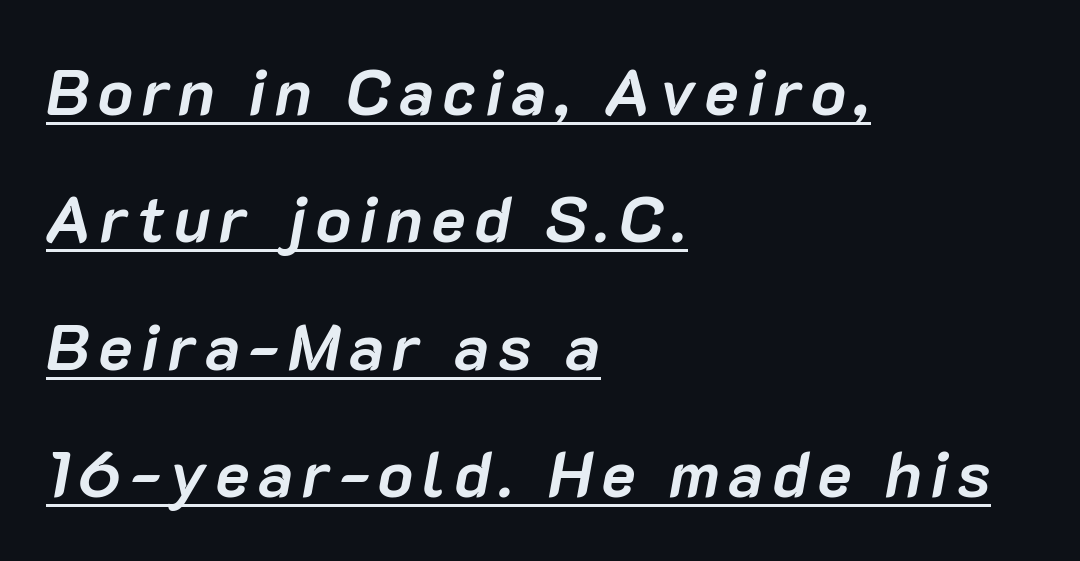
The image shows 65 px semibold type, italic (leaning right); set left-aligned, loose line spacing (1.96x), underlined; low stroke contrast and a medium x-height.
